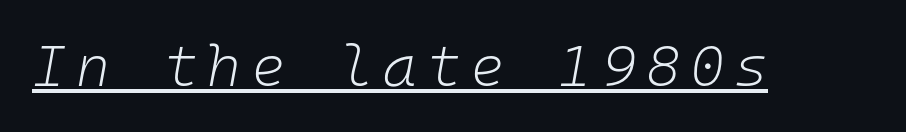
The image shows 58 px light type, italic (leaning right), monospaced; set underlined; low stroke contrast and a medium x-height.
